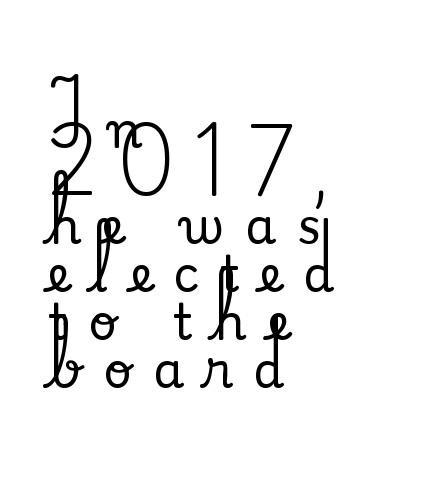
Q: Is the text italic (slanted)? A: No, it is upright.
Q: Is the typeface a serif or a sans-serif typeface? A: Serif.
Q: Is the text underlined? A: No.
Q: How is the paragraph aligned? A: Left-aligned.
Q: Is the spacing between letters normal or unusually wide? A: Unusually wide.
Q: Is the spacing between lines tight, normal or loose? A: Tight.
Q: Width (condensed, normal, or wide)? A: Normal.
Q: Stroke contrast? A: Medium.
Q: x-height? A: Small.
Q: Monospaced? A: No.
